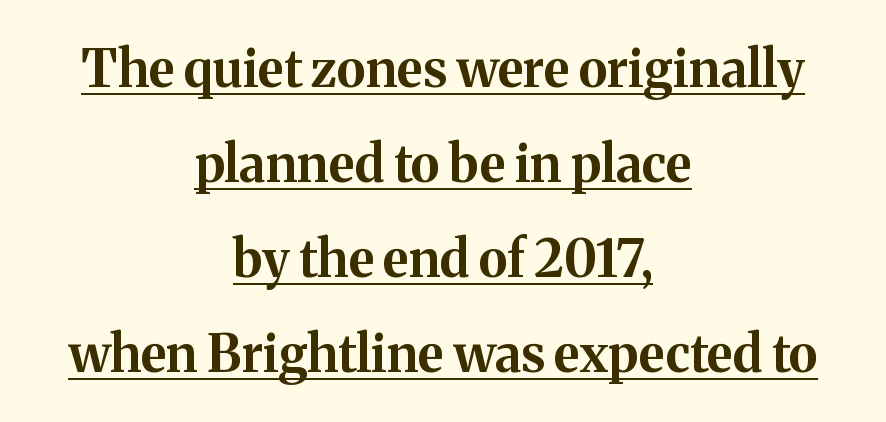
Q: Is the text bold? A: Yes.
Q: Is the text italic (slanted)? A: No, it is upright.
Q: Is the typeface a serif or a sans-serif typeface? A: Serif.
Q: Is the text underlined? A: Yes.
Q: How is the paragraph aligned? A: Centered.
Q: Is the spacing between letters normal or unusually wide? A: Normal.
Q: Width (condensed, normal, or wide)? A: Normal.
Q: Stroke contrast? A: Medium.
Q: x-height? A: Medium.
Q: Monospaced? A: No.
